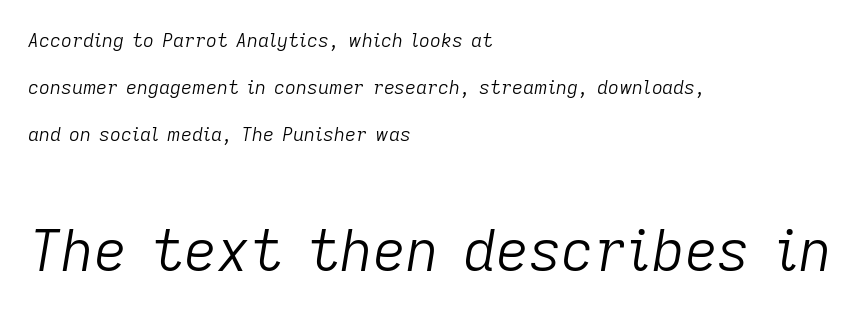
The letters in the lower block stand taller than those in the block above. Spacing verdict: proportional, widths tailored to each character. Bare-footed words on every line. A light-to-regular cut is what we see here. Default kerning and tracking; the words read as compact shapes.
